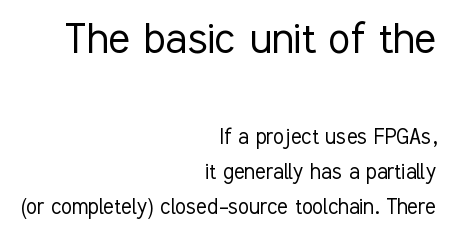
The passage shown is typeset with a sans-serif family. Descenders hang freely into open space. Weight: not bold — regular or lighter. Honestly, the row spacing looks completely unremarkable. The gaps between neighbouring characters are ordinary and unremarkable.
